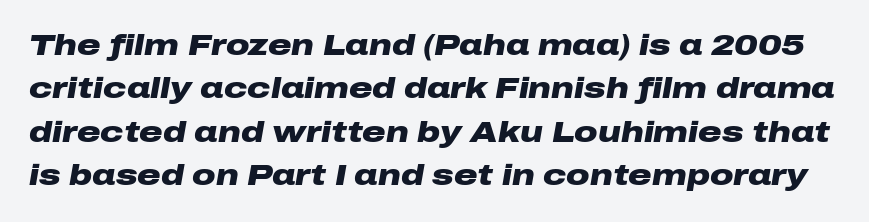
Q: Is the text bold? A: Yes.
Q: Is the text italic (slanted)? A: Yes, it leans right by about 10 degrees.
Q: Is the text underlined? A: No.
Q: Is the spacing between letters normal or unusually wide? A: Normal.
Q: Is the spacing between lines tight, normal or loose? A: Normal.
Q: Width (condensed, normal, or wide)? A: Wide.
Q: Stroke contrast? A: Low.
Q: x-height? A: Medium.
Q: Monospaced? A: No.
